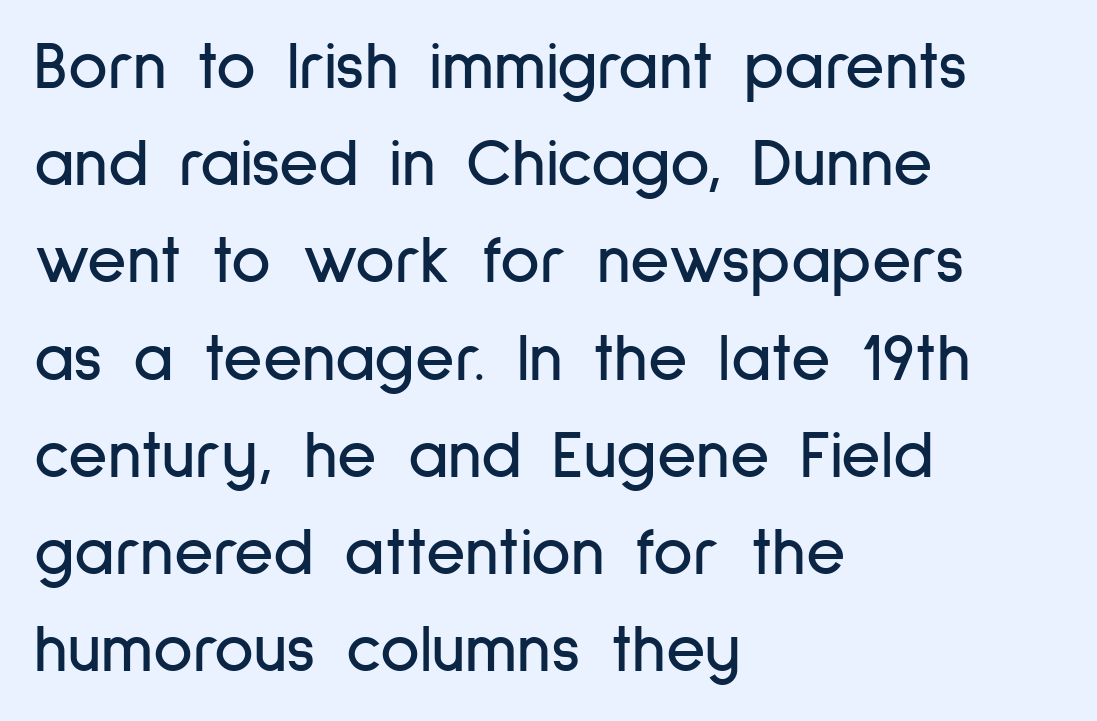
Q: Is the text italic (slanted)? A: No, it is upright.
Q: Is the typeface a serif or a sans-serif typeface? A: Sans-serif.
Q: Is the text underlined? A: No.
Q: How is the paragraph aligned? A: Left-aligned.
Q: Is the spacing between letters normal or unusually wide? A: Normal.
Q: Is the spacing between lines tight, normal or loose? A: Normal.
Q: Width (condensed, normal, or wide)? A: Condensed.
Q: Stroke contrast? A: Low.
Q: x-height? A: Medium.
Q: Monospaced? A: No.
